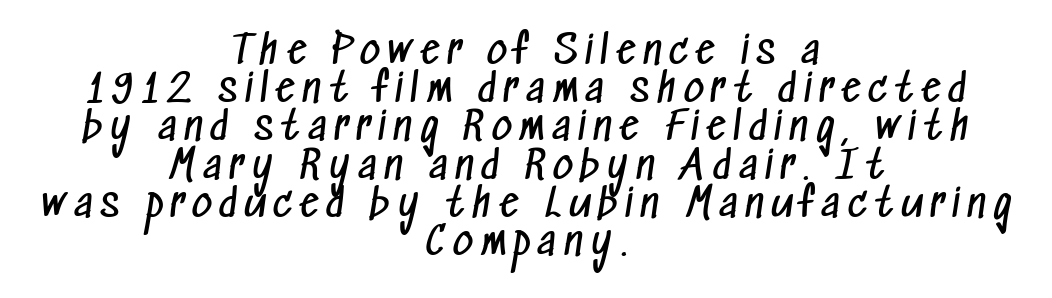
The image shows 39 px regular-weight, condensed sans-serif type; set centered, tight line spacing (0.98x), unusually wide letter spacing (+0.2 em), not underlined; low stroke contrast and a medium x-height.
